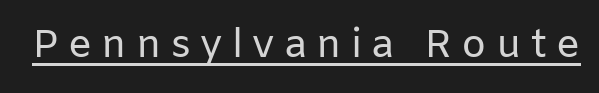
Q: Is the text bold? A: No.
Q: Is the text italic (slanted)? A: No, it is upright.
Q: Is the typeface a serif or a sans-serif typeface? A: Sans-serif.
Q: Is the text underlined? A: Yes.
Q: Is the spacing between letters normal or unusually wide? A: Unusually wide.
Q: Width (condensed, normal, or wide)? A: Normal.
Q: Stroke contrast? A: Low.
Q: x-height? A: Medium.
Q: Monospaced? A: No.
